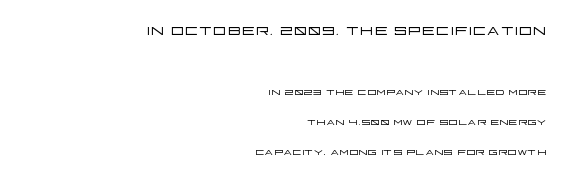
The image shows 21 px text type, upright; set right-aligned, loose line spacing (2.15x), normal letter spacing, not underlined; the first (top) block is 1.5x larger.
